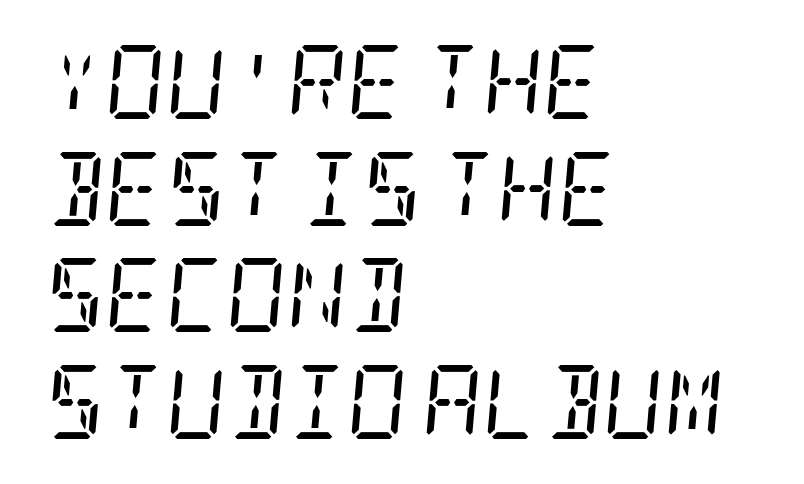
The letterforms sit at book weight or below. The letters are slanted; this is an italic face. The rendering anchors every line to the left-hand side. The words here are not underlined. Rows of type keep a routine distance in the vertical direction.
